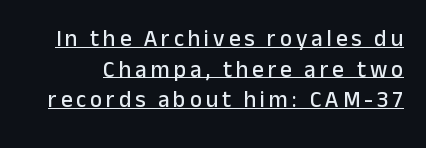
Q: Is the text italic (slanted)? A: No, it is upright.
Q: Is the text underlined? A: Yes.
Q: Is the spacing between lines tight, normal or loose? A: Normal.
